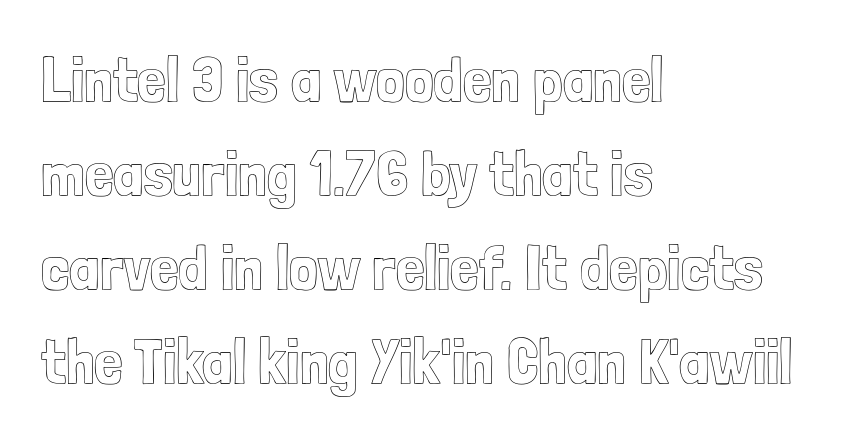
The image shows 64 px condensed type, upright; set left-aligned, normal line spacing (1.47x), normal letter spacing, not underlined; a medium x-height.
